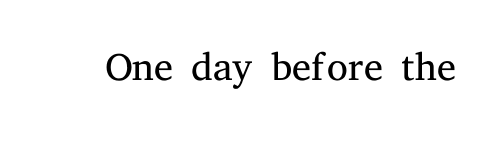
{"serif": "yes", "italic": "no", "bold": "no", "weight": "light", "width": "normal", "stroke_contrast": "medium", "x_height": "medium", "monospaced": "no", "underline": "no", "letter_spacing": "normal", "letter_spacing_em": 0.0, "glyph_px": 59}
